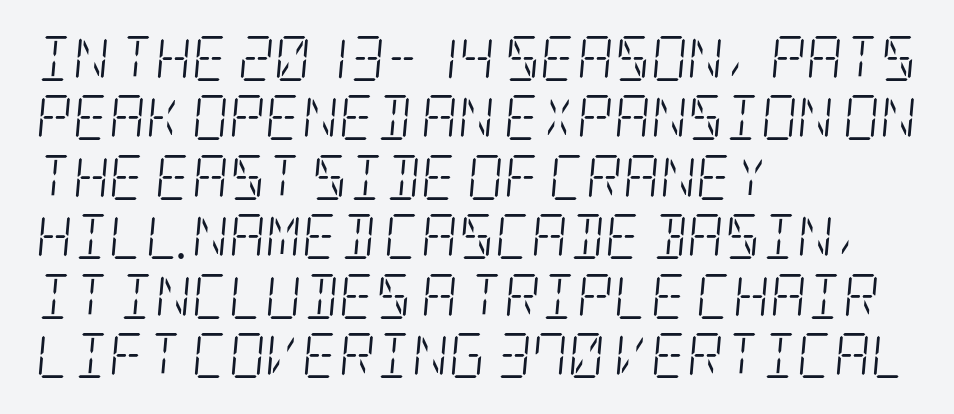
Is the block centered? No — it sits flush against the left margin. Heft: none added — not bold. Does the lettering tilt? It does — this is italic. The area under the type is left untouched.
